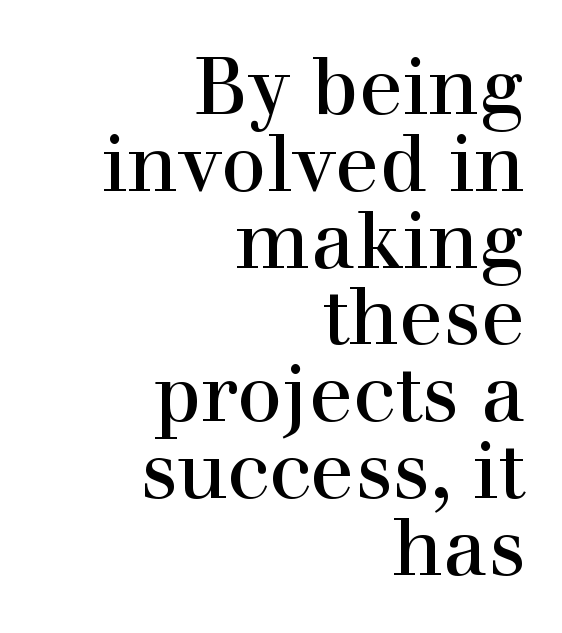
The image shows 80 px serif type, upright; set right-aligned, tight line spacing (0.96x), normal letter spacing, not underlined; a medium x-height.
